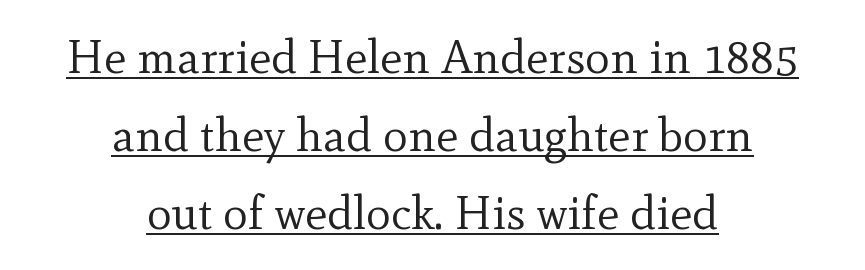
{"serif": "yes", "italic": "no", "bold": "no", "weight": "regular", "width": "normal", "x_height": "small", "monospaced": "no", "underline": "yes", "align": "center", "line_spacing": "normal", "line_spacing_ratio": 1.66, "letter_spacing": "normal", "letter_spacing_em": 0.0, "glyph_px": 47}
